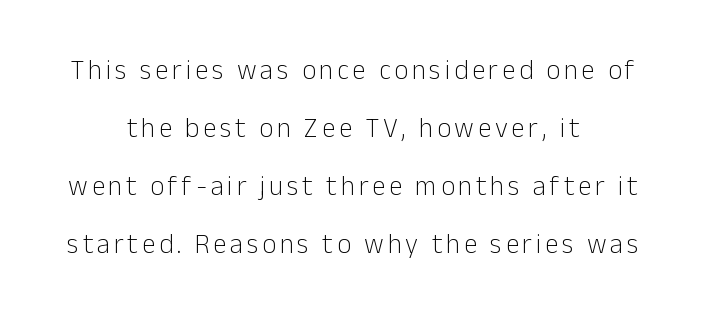
The image shows 27 px text type, upright; set centered, loose line spacing (2.15x), not underlined.
